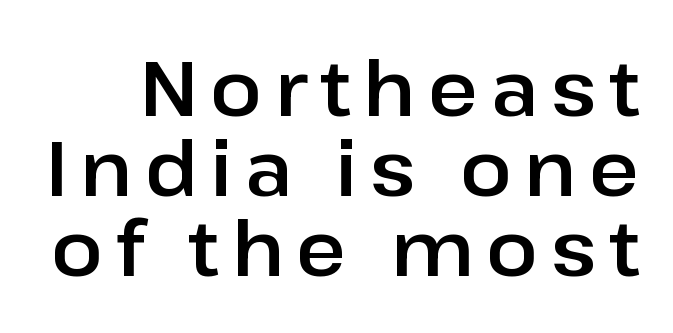
A sans-serif font was chosen for this passage. The baseline area is clear. Character widths vary here, with narrow letters taking less room than wide ones. Notice how the stems are strictly vertical — no italics here. A typesetter would call this leading minimal, almost set solid.
